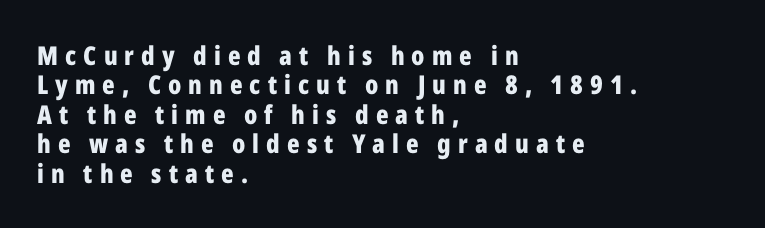
Q: Is the text bold? A: Yes.
Q: Is the text italic (slanted)? A: No, it is upright.
Q: Is the text underlined? A: No.
Q: How is the paragraph aligned? A: Left-aligned.
Q: Is the spacing between letters normal or unusually wide? A: Unusually wide.
Q: Is the spacing between lines tight, normal or loose? A: Tight.
